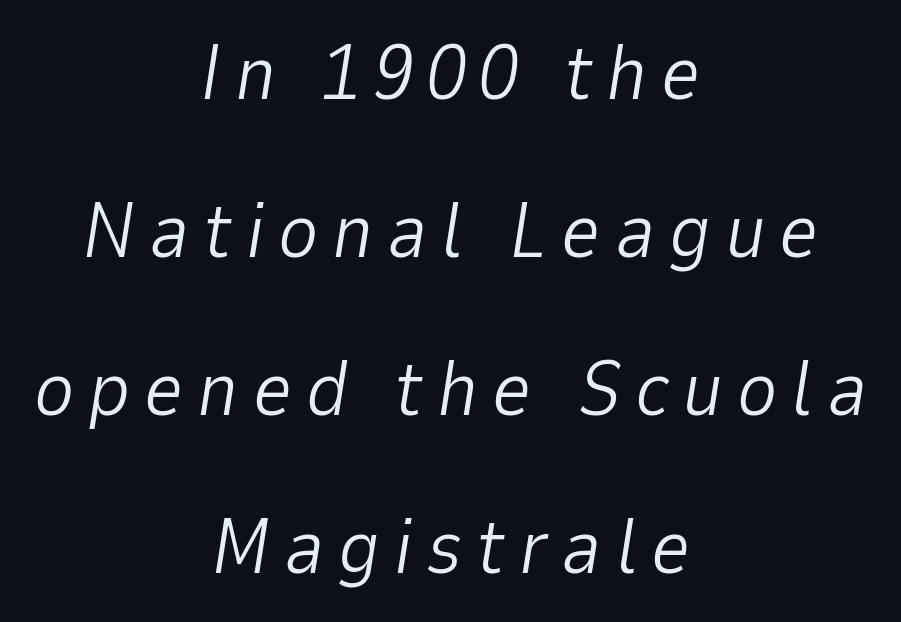
{"italic": "yes", "lean": "right", "slant_degrees": 9, "bold": "no", "weight": "light", "width": "normal", "stroke_contrast": "low", "x_height": "medium", "monospaced": "no", "underline": "no", "align": "center", "line_spacing": "loose", "line_spacing_ratio": 2.05, "glyph_px": 77}
